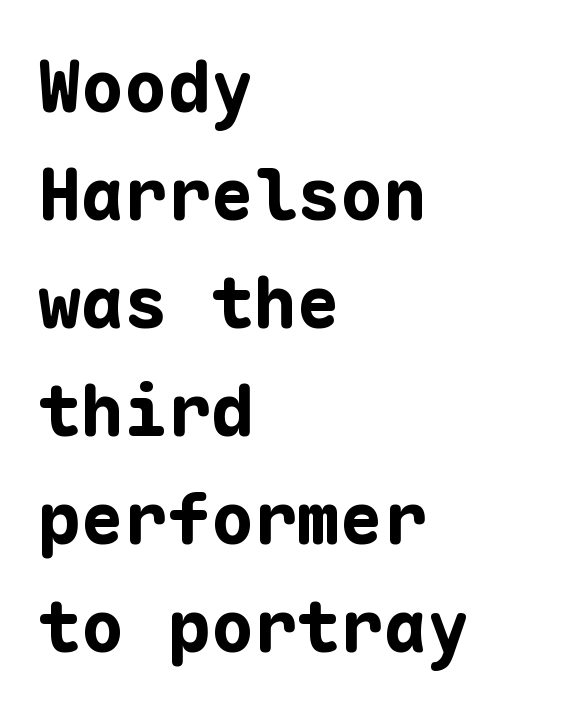
In terms of posture, this sample is upright. Examine the stroke ends and you'll find no serifs. This rendering uses left alignment, leaving the right contour irregular. Summary of weight: heavy, a full bold. Horizontal bands of white between lines are of average thickness. Plain, unruled lines of type.
